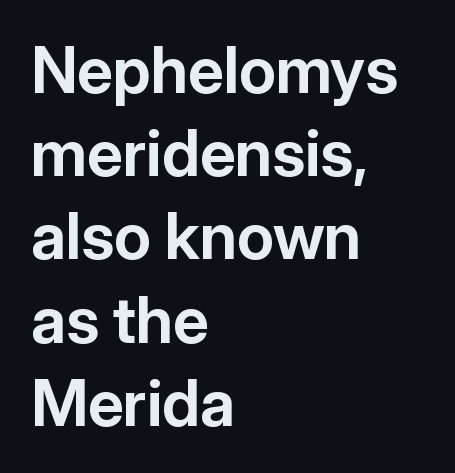
The line-height multiplier appears to be the usual default. This is heavy type, rendered in bold. The ragged edge is on the right, which tells us the setting is flush left. Descenders hang freely into open space. The letters advance in unequal steps, a hallmark of proportional type. Unlike a traditional serif, this face leaves its strokes unadorned.
